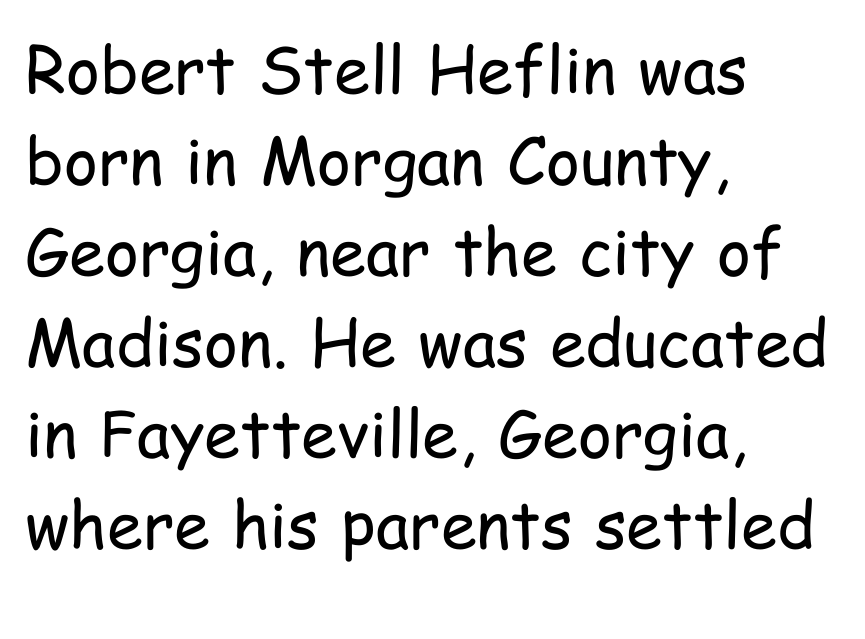
The rendering uses natural spacing where letterforms have individual widths. Each new line begins a customary step beneath the previous one. A sans-serif font was chosen for this passage. If you drew a ruler down the left edge, every line would touch it. Bare-footed words on every line.
